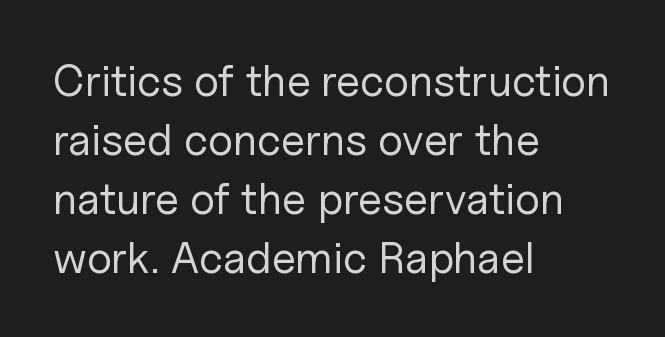
The image shows 44 px regular-weight sans-serif type, upright; set left-aligned, normal line spacing (1.34x), normal letter spacing, not underlined; low stroke contrast and a medium x-height.
